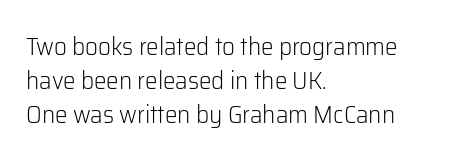
Q: Is the text bold? A: No.
Q: Is the text italic (slanted)? A: No, it is upright.
Q: Is the text underlined? A: No.
Q: How is the paragraph aligned? A: Left-aligned.
Q: Is the spacing between letters normal or unusually wide? A: Normal.
Q: Is the spacing between lines tight, normal or loose? A: Normal.
